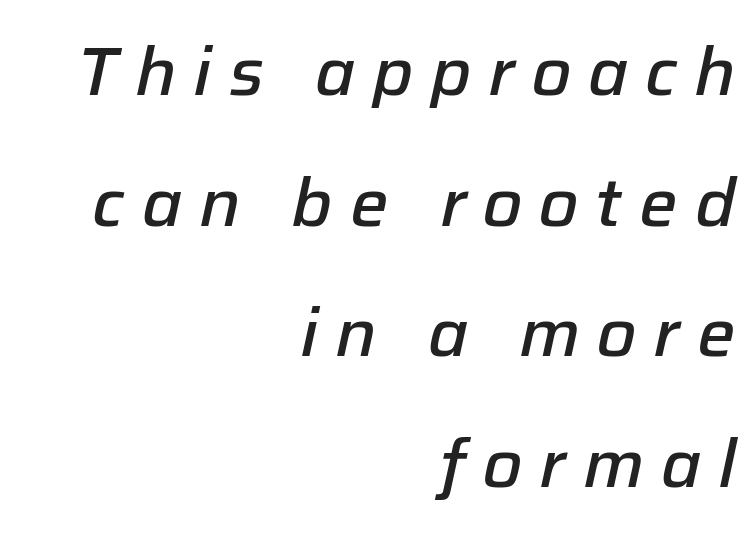
The image shows 68 px semibold type, italic (leaning right); set right-aligned, loose line spacing (1.92x), unusually wide letter spacing (+0.25 em), not underlined; low stroke contrast and a medium x-height.
